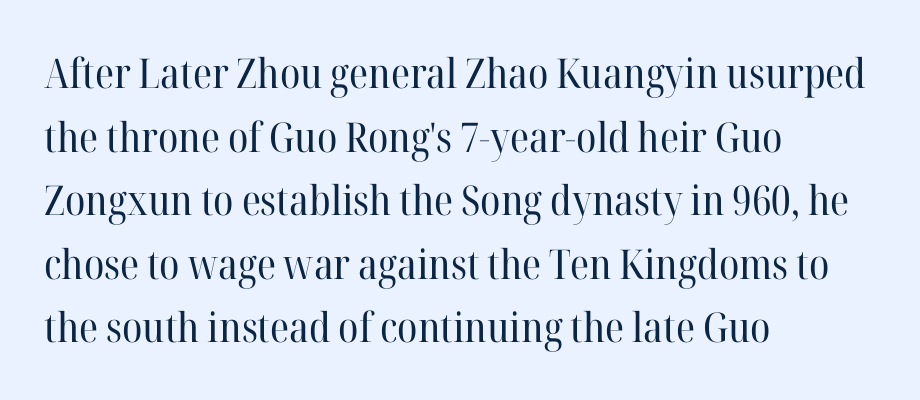
Q: Is the text bold? A: No.
Q: Is the text italic (slanted)? A: No, it is upright.
Q: Is the typeface a serif or a sans-serif typeface? A: Serif.
Q: Is the text underlined? A: No.
Q: How is the paragraph aligned? A: Left-aligned.
Q: Is the spacing between letters normal or unusually wide? A: Normal.
Q: Is the spacing between lines tight, normal or loose? A: Normal.
Q: Width (condensed, normal, or wide)? A: Normal.
Q: Stroke contrast? A: High.
Q: x-height? A: Medium.
Q: Monospaced? A: No.
